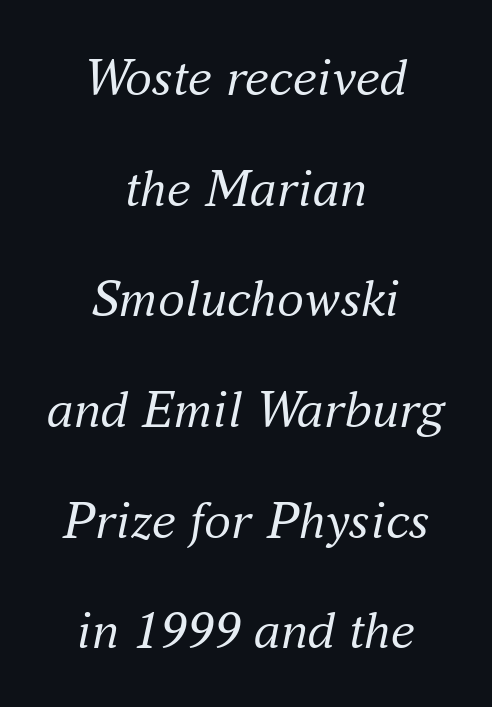
The image shows 54 px regular-weight serif type, italic (leaning right); set centered, loose line spacing (2.05x), normal letter spacing, not underlined; medium stroke contrast and a small x-height.
